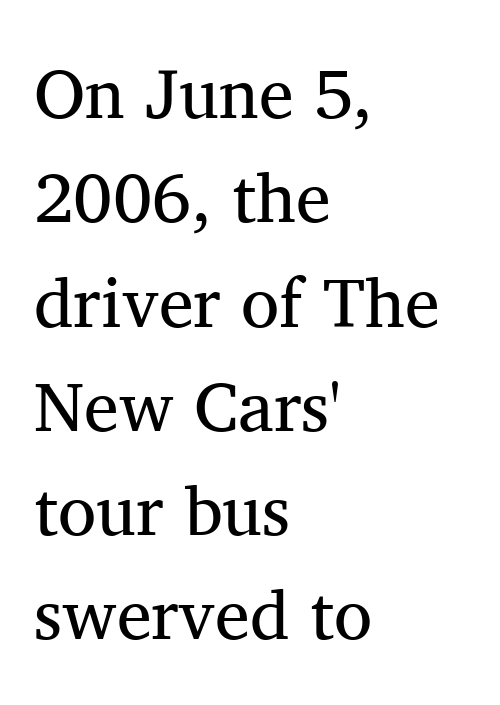
Q: Is the text bold? A: No.
Q: Is the text italic (slanted)? A: No, it is upright.
Q: Is the typeface a serif or a sans-serif typeface? A: Serif.
Q: Is the text underlined? A: No.
Q: How is the paragraph aligned? A: Left-aligned.
Q: Is the spacing between letters normal or unusually wide? A: Normal.
Q: Is the spacing between lines tight, normal or loose? A: Normal.
Q: Width (condensed, normal, or wide)? A: Normal.
Q: Stroke contrast? A: Medium.
Q: x-height? A: Medium.
Q: Monospaced? A: No.
